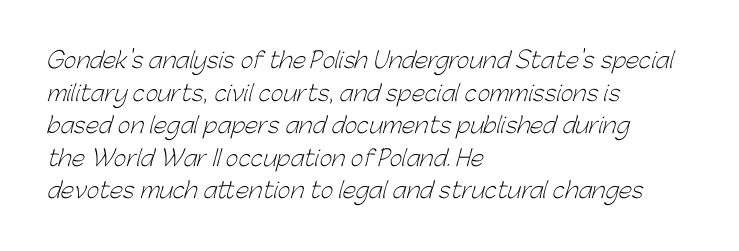
Q: Is the text bold? A: No.
Q: Is the text underlined? A: No.
Q: How is the paragraph aligned? A: Left-aligned.
Q: Is the spacing between letters normal or unusually wide? A: Normal.
Q: Is the spacing between lines tight, normal or loose? A: Normal.
